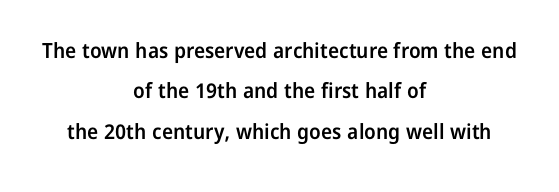
The type is set solid horizontally, with unmodified tracking. Teacher's note: observe the equal gaps on both sides — that is centered alignment. The area under the type is left untouched. Stroke thickness is moderately raised; the sample reads as semibold.
